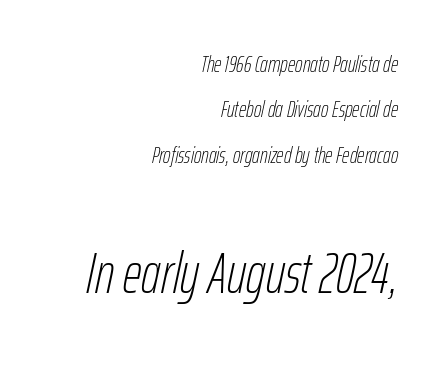
A typesetter would call this proportional, since set widths differ per character. Vertically, the passage feels expansive, rows floating well apart. The whole block is typeset with a tilt. No extra ink here — the face is not bold. Here the second block reads like a headline and the first like body copy. The rendering anchors every line to the right-hand side.
